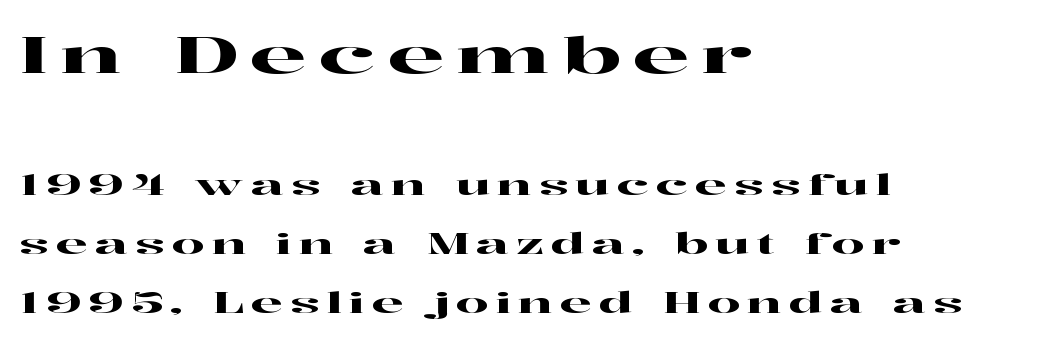
Proportional: the letters do not fall into vertical columns. The letters are spread apart with noticeably loose tracking. A clean baseline with only descenders dipping below it. Note: larger setting up top, smaller setting below. The designer dialed line spacing up above the default.
